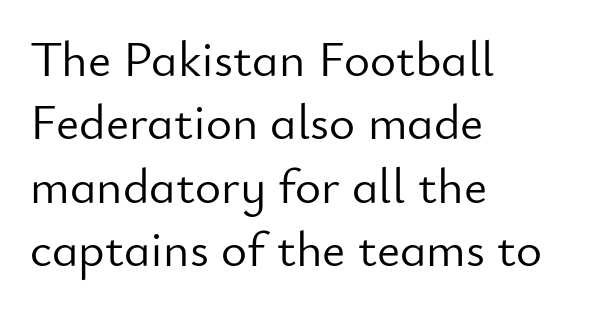
Weight class: somewhere from thin through regular. Note the varied advance widths — an 'i' is clearly narrower than an 'm'. This rendering leaves character spacing at its baseline value. Glance below the letters and you will spot only blank space. Style check: upright.
